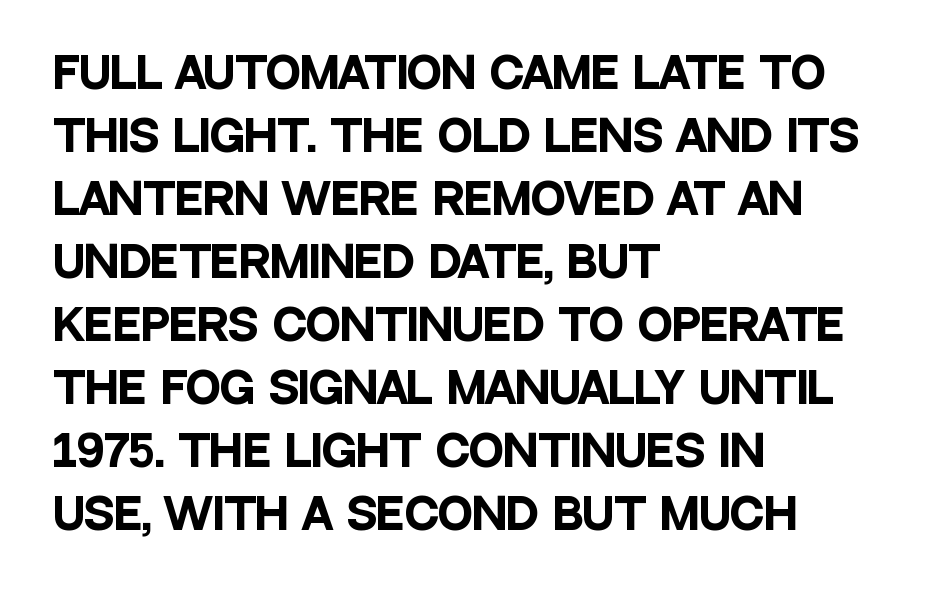
{"serif": "no", "italic": "no", "bold": "yes", "weight": "heavy", "width": "condensed", "stroke_contrast": "low", "x_height": "large", "monospaced": "no", "underline": "no", "align": "left", "line_spacing": "normal", "line_spacing_ratio": 1.5, "letter_spacing": "normal", "letter_spacing_em": 0.0, "glyph_px": 42}
